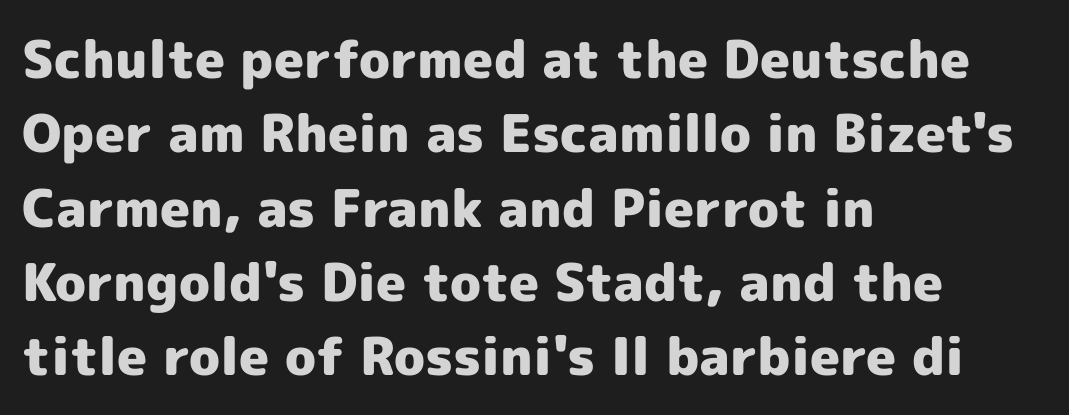
{"serif": "no", "italic": "no", "bold": "yes", "weight": "heavy", "width": "normal", "x_height": "medium", "monospaced": "no", "underline": "no", "align": "left", "line_spacing": "normal", "line_spacing_ratio": 1.43, "letter_spacing": "normal", "letter_spacing_em": 0.0, "glyph_px": 52}
